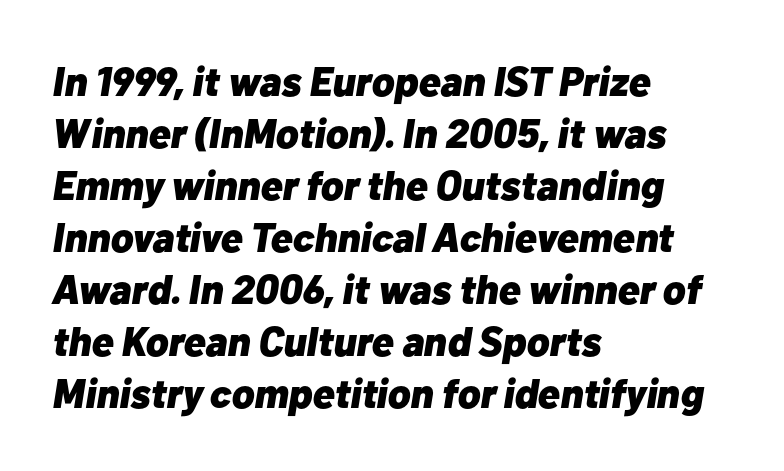
{"italic": "yes", "lean": "right", "slant_degrees": 10, "bold": "yes", "weight": "heavy", "width": "normal", "stroke_contrast": "low", "x_height": "medium", "monospaced": "no", "underline": "no", "align": "left", "line_spacing": "normal", "line_spacing_ratio": 1.27, "letter_spacing": "normal", "letter_spacing_em": 0.0, "glyph_px": 41}
